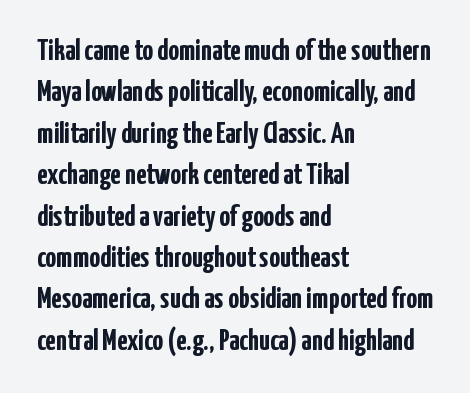
The line texture is even and compact thanks to regular tracking. Students, this is bold: see how much ink each stroke carries. The typeface chosen for these lines omits serifs. Designer's note — italics off, roman on.
